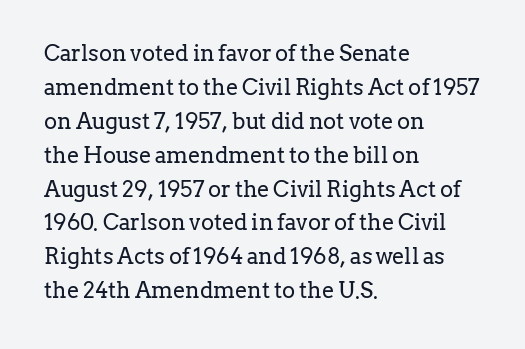
These lines stack with their left ends in a neat column. Any mark beneath the type? The region is blank. Short note: letters normally spaced. The type sits square on the baseline with zero lean.
